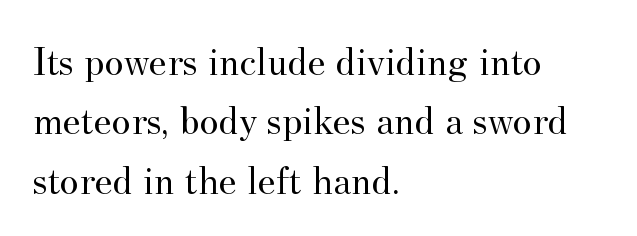
Q: Is the text bold? A: No.
Q: Is the text italic (slanted)? A: No, it is upright.
Q: Is the typeface a serif or a sans-serif typeface? A: Serif.
Q: Is the text underlined? A: No.
Q: How is the paragraph aligned? A: Left-aligned.
Q: Is the spacing between letters normal or unusually wide? A: Normal.
Q: Is the spacing between lines tight, normal or loose? A: Normal.
Q: Width (condensed, normal, or wide)? A: Normal.
Q: Stroke contrast? A: Medium.
Q: x-height? A: Small.
Q: Monospaced? A: No.
